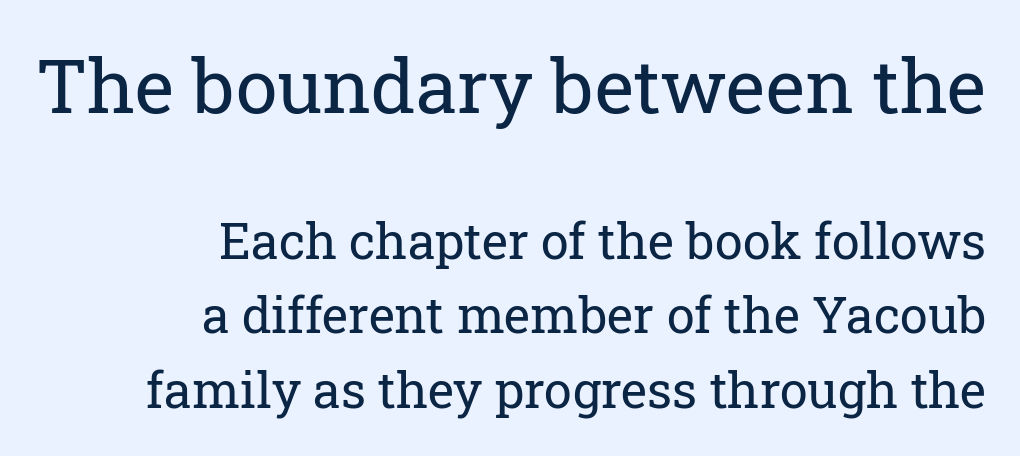
{"serif": "yes", "italic": "no", "bold": "no", "weight": "regular", "width": "normal", "stroke_contrast": "low", "x_height": "medium", "monospaced": "no", "underline": "no", "align": "right", "line_spacing": "normal", "line_spacing_ratio": 1.49, "letter_spacing": "normal", "letter_spacing_em": 0.0, "larger_block": "first", "size_ratio": 1.5, "glyph_px": 75}
